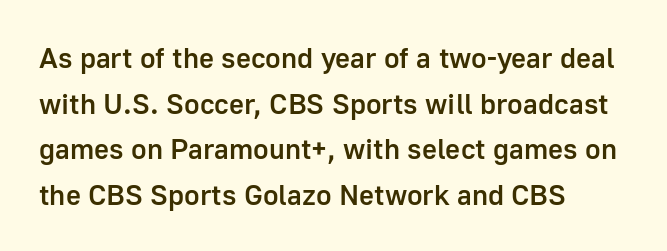
No word sits above an underline. Looks like regular typesetting: each glyph gets only the width it needs. Bold? Not quite — semibold, heavier than regular but stopping short. Style check: upright. The rag falls on the right side of this text block.
